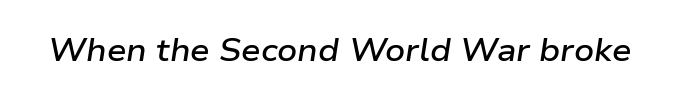
{"italic": "yes", "lean": "right", "slant_degrees": 9, "bold": "semi", "weight": "semibold", "width": "wide", "stroke_contrast": "low", "x_height": "medium", "monospaced": "no", "underline": "no", "letter_spacing": "normal", "letter_spacing_em": 0.0, "glyph_px": 31}
